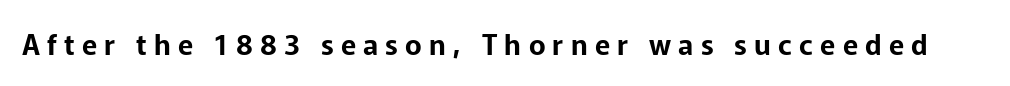
The lettering holds an erect, upright posture throughout. You could not count columns in this text — the font is proportionally spaced. Bare-footed words on every line. This sample uses a sans-serif face.
